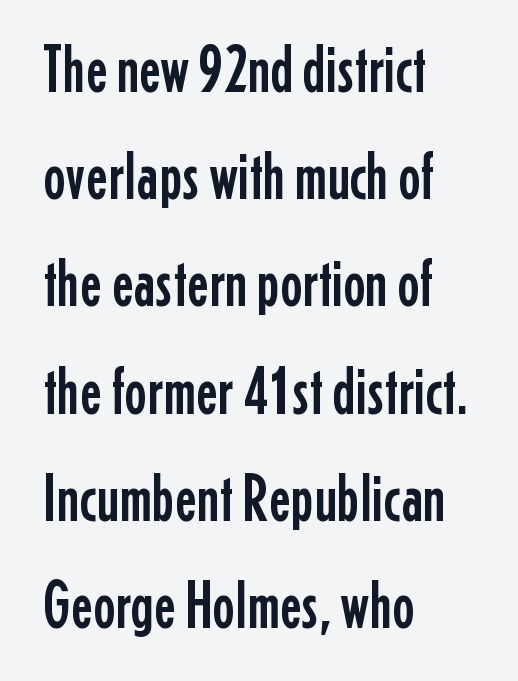
{"serif": "no", "italic": "no", "width": "condensed", "stroke_contrast": "low", "x_height": "medium", "monospaced": "no", "underline": "no", "align": "left", "line_spacing": "normal", "line_spacing_ratio": 1.6, "letter_spacing": "normal", "letter_spacing_em": 0.0, "glyph_px": 67}
